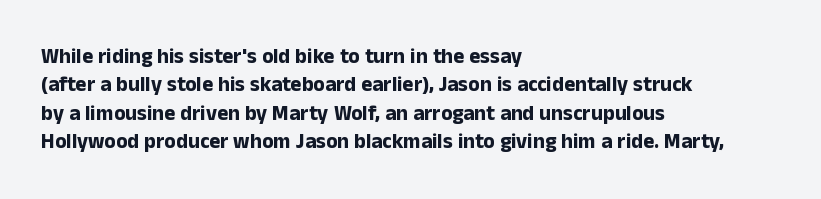
Q: Is the text bold? A: Yes.
Q: Is the text italic (slanted)? A: No, it is upright.
Q: Is the text underlined? A: No.
Q: How is the paragraph aligned? A: Left-aligned.
Q: Is the spacing between letters normal or unusually wide? A: Normal.
Q: Is the spacing between lines tight, normal or loose? A: Normal.
